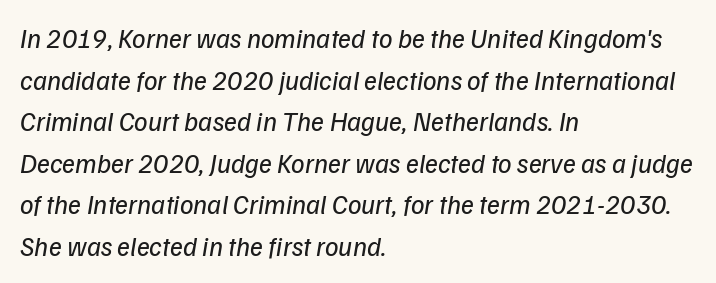
Q: Is the text bold? A: No.
Q: Is the text italic (slanted)? A: Yes, it leans right by about 9 degrees.
Q: Is the text underlined? A: No.
Q: How is the paragraph aligned? A: Left-aligned.
Q: Is the spacing between letters normal or unusually wide? A: Normal.
Q: Is the spacing between lines tight, normal or loose? A: Normal.
